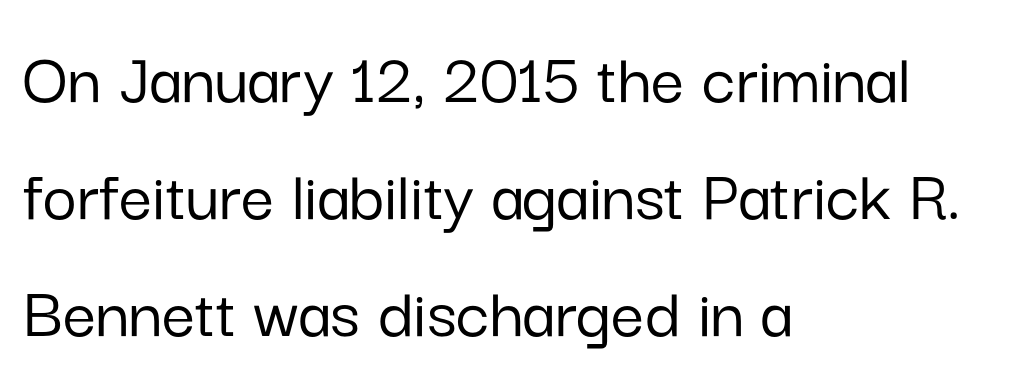
{"serif": "no", "italic": "no", "width": "normal", "stroke_contrast": "low", "x_height": "medium", "monospaced": "no", "underline": "no", "align": "left", "line_spacing": "normal", "line_spacing_ratio": 1.58, "letter_spacing": "normal", "letter_spacing_em": 0.0, "glyph_px": 74}
